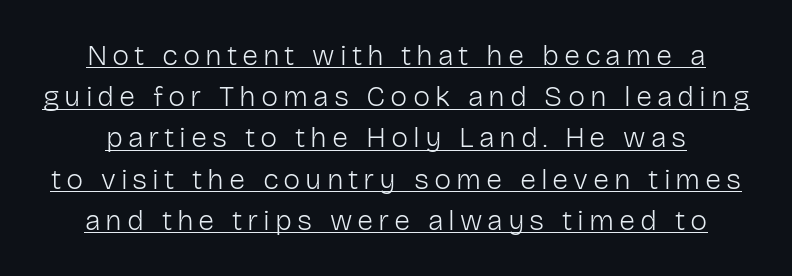
Posture: upright roman. Summary of vertical rhythm: regular, with standard interline spacing. Do the characters align in a grid? No, the font is proportional. Typographically, this falls in the sans-serif category.
